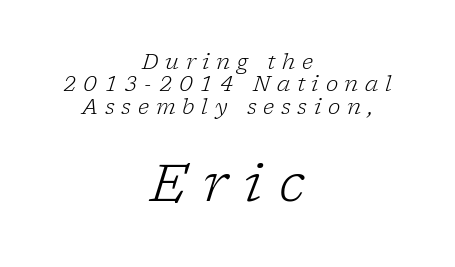
{"serif": "yes", "italic": "yes", "lean": "right", "slant_degrees": 17, "bold": "no", "weight": "light", "width": "normal", "stroke_contrast": "low", "x_height": "medium", "monospaced": "no", "underline": "no", "align": "center", "line_spacing": "tight", "line_spacing_ratio": 1.07, "letter_spacing": "wide", "letter_spacing_em": 0.32, "larger_block": "second", "size_ratio": 2.48, "glyph_px": 52}
